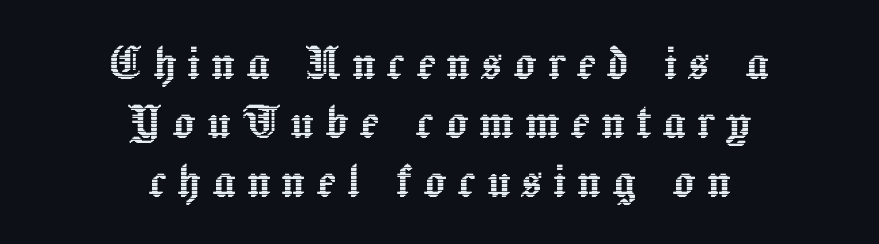
{"italic": "no", "width": "normal", "x_height": "medium", "monospaced": "no", "underline": "no", "align": "center", "line_spacing": "tight", "line_spacing_ratio": 1.02, "glyph_px": 58}
